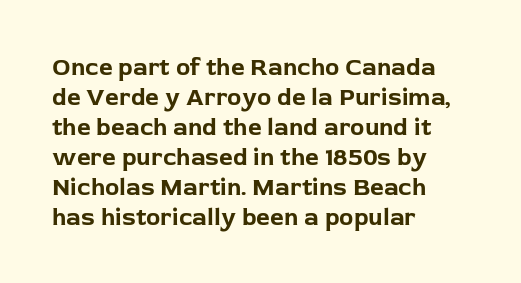
The characters look thick and weighty, a clear bold. Rows of type keep a routine distance in the vertical direction. Each word holds together tightly as a unit, with standard inter-letter gaps. Does the copy run flush right? No — it runs flush left. Beneath every word, the page is bare.
